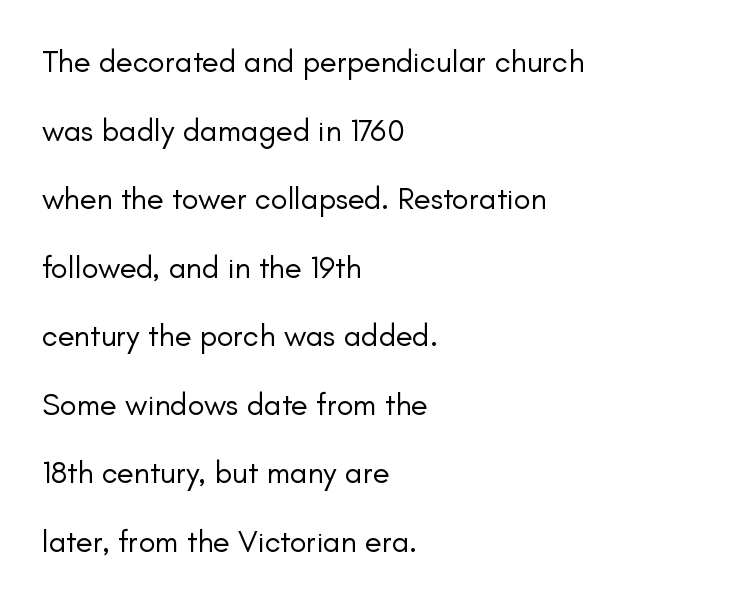
{"serif": "no", "italic": "no", "bold": "no", "weight": "regular", "width": "normal", "stroke_contrast": "low", "x_height": "small", "monospaced": "no", "underline": "no", "align": "left", "line_spacing": "loose", "line_spacing_ratio": 2.21, "letter_spacing": "normal", "letter_spacing_em": 0.0, "glyph_px": 31}
